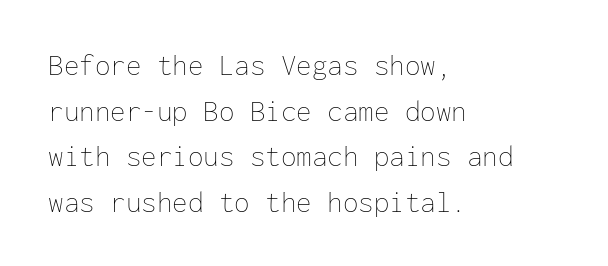
{"italic": "no", "bold": "no", "weight": "thin", "width": "normal", "stroke_contrast": "low", "x_height": "medium", "monospaced": "yes", "underline": "no", "align": "left", "line_spacing": "normal", "line_spacing_ratio": 1.47, "letter_spacing": "normal", "letter_spacing_em": 0.0, "glyph_px": 31}
